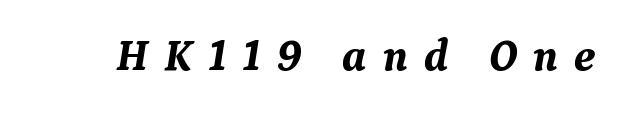
The space beneath each line is pristine and unruled. Letter spacing: wide. Does the weight exceed regular? Yes, all the way to bold. Observe the lean: these are italic letterforms.
